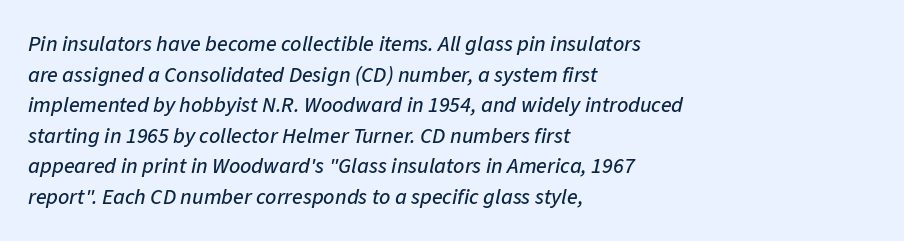
Does extra space separate the letters? No, they use regular spacing. Interline gaps are of average width in this sample. Each line starts at the same left margin while the right side varies. The zone under the glyphs is completely vacant. Style check: oblique.
